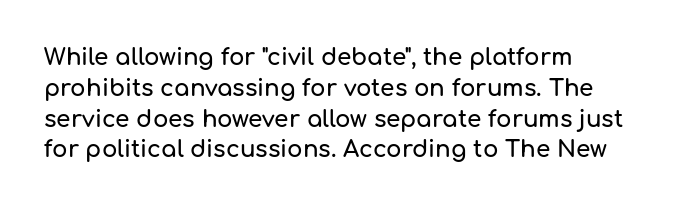
The glyphs are unaccompanied by any horizontal stroke below them. Quick note: not italic, upright. Each word holds together tightly as a unit, with standard inter-letter gaps. The paragraph shown leans on its left margin. Does the leading feel generous? No, just average.
